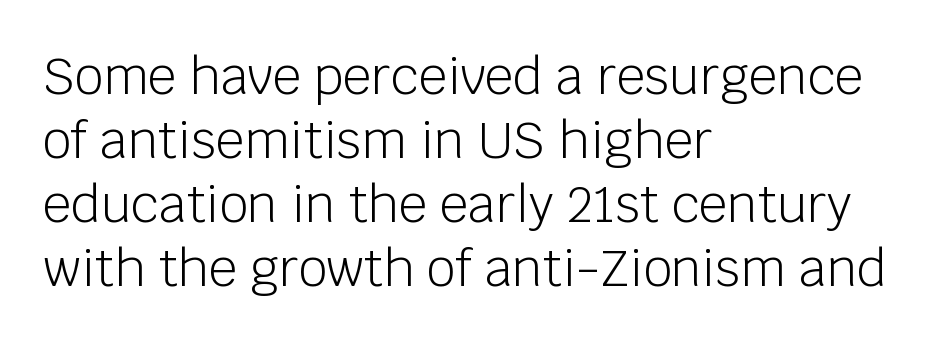
Q: Is the text bold? A: No.
Q: Is the text italic (slanted)? A: No, it is upright.
Q: Is the typeface a serif or a sans-serif typeface? A: Sans-serif.
Q: Is the text underlined? A: No.
Q: How is the paragraph aligned? A: Left-aligned.
Q: Is the spacing between letters normal or unusually wide? A: Normal.
Q: Is the spacing between lines tight, normal or loose? A: Normal.
Q: Width (condensed, normal, or wide)? A: Normal.
Q: Stroke contrast? A: Low.
Q: x-height? A: Large.
Q: Monospaced? A: No.
